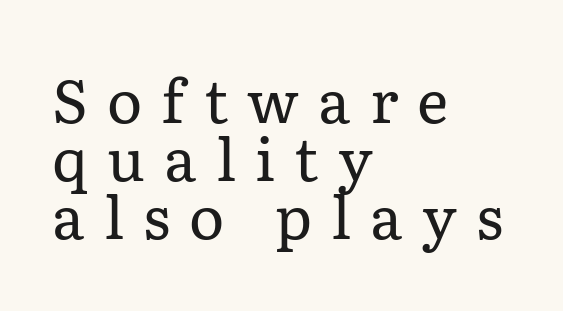
The type is letterspaced generously, with wide tracking. Each letter keeps its own natural width here, so spacing adapts to shape. Cramped leading. Font category for this specimen: serif.
